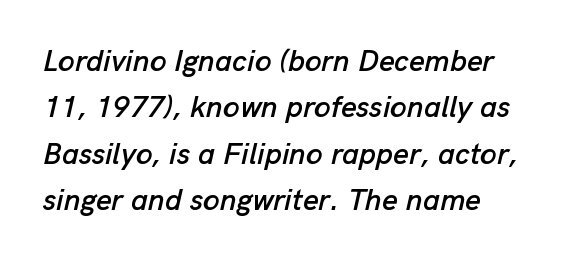
{"italic": "yes", "lean": "right", "slant_degrees": 13, "width": "normal", "stroke_contrast": "low", "x_height": "medium", "monospaced": "no", "underline": "no", "align": "left", "line_spacing": "normal", "line_spacing_ratio": 1.55, "letter_spacing": "normal", "letter_spacing_em": 0.0, "glyph_px": 30}
